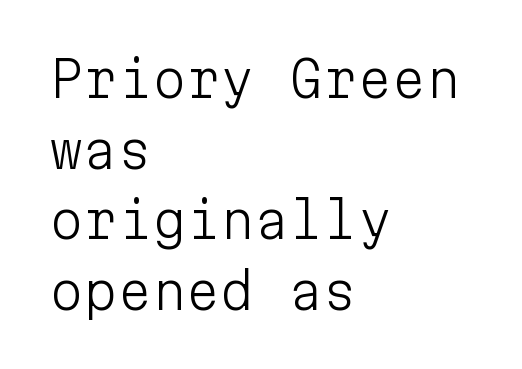
{"serif": "no", "italic": "no", "bold": "no", "weight": "light", "width": "normal", "stroke_contrast": "low", "x_height": "medium", "monospaced": "yes", "underline": "no", "align": "left", "line_spacing": "normal", "line_spacing_ratio": 1.44, "letter_spacing": "normal", "letter_spacing_em": 0.0, "glyph_px": 49}
